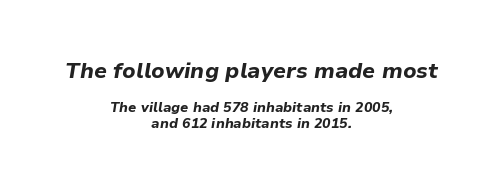
These words are printed bold, with thick strokes throughout. This sample uses plain, unmodified letter spacing. Glance below the letters and you will spot only blank space. It's the slanting kind of type. A student would notice the top passage is typeset larger than what follows.
